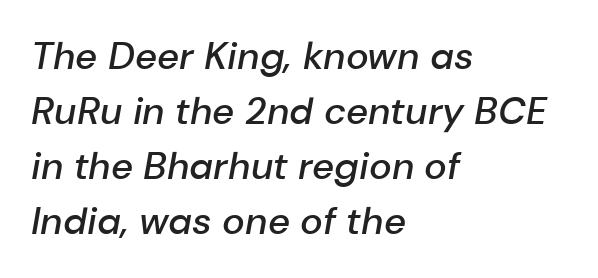
Only glyphs here, with clear space below each row. A typesetter would call this proportional, since set widths differ per character. Stroke thickness is moderately raised; the sample reads as semibold. The axis of the letterforms is tilted away from vertical. There is no visible air inserted between adjacent glyphs. The block of text has a typical density, with ordinary space between rows.
